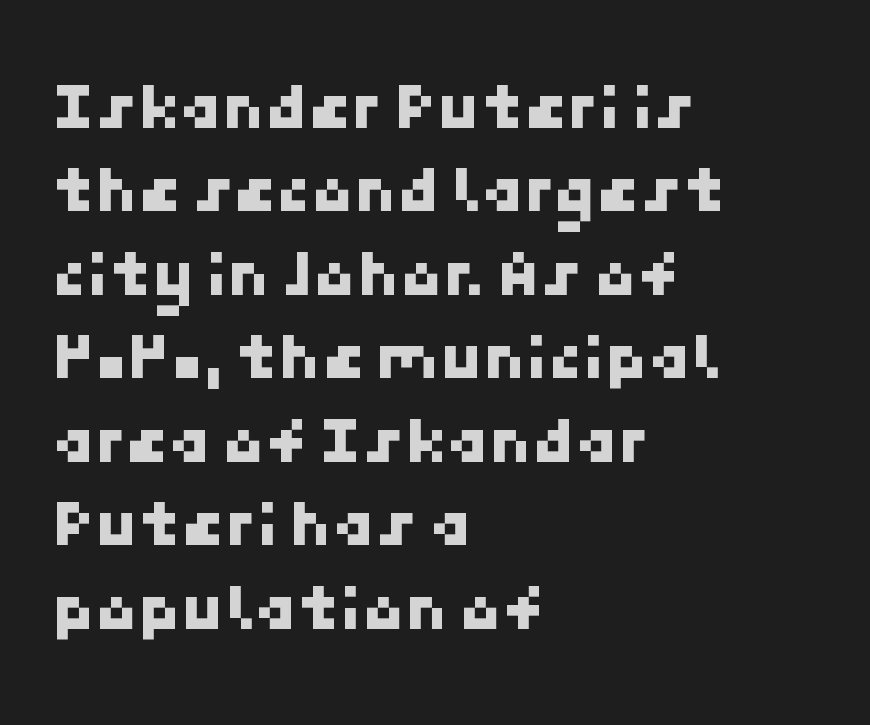
Q: Is the typeface a serif or a sans-serif typeface? A: Sans-serif.
Q: Is the text underlined? A: No.
Q: How is the paragraph aligned? A: Left-aligned.
Q: Is the spacing between letters normal or unusually wide? A: Normal.
Q: Width (condensed, normal, or wide)? A: Normal.
Q: Stroke contrast? A: Low.
Q: x-height? A: Medium.
